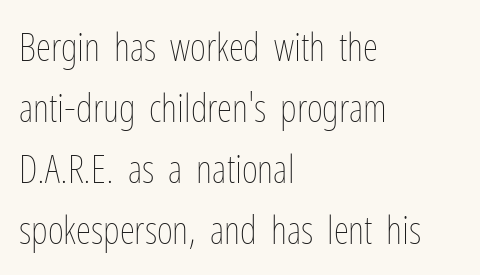
{"italic": "no", "bold": "no", "weight": "thin", "width": "condensed", "stroke_contrast": "low", "x_height": "medium", "monospaced": "no", "underline": "no", "align": "left", "line_spacing": "normal", "line_spacing_ratio": 1.56, "letter_spacing": "normal", "letter_spacing_em": 0.0, "glyph_px": 39}
